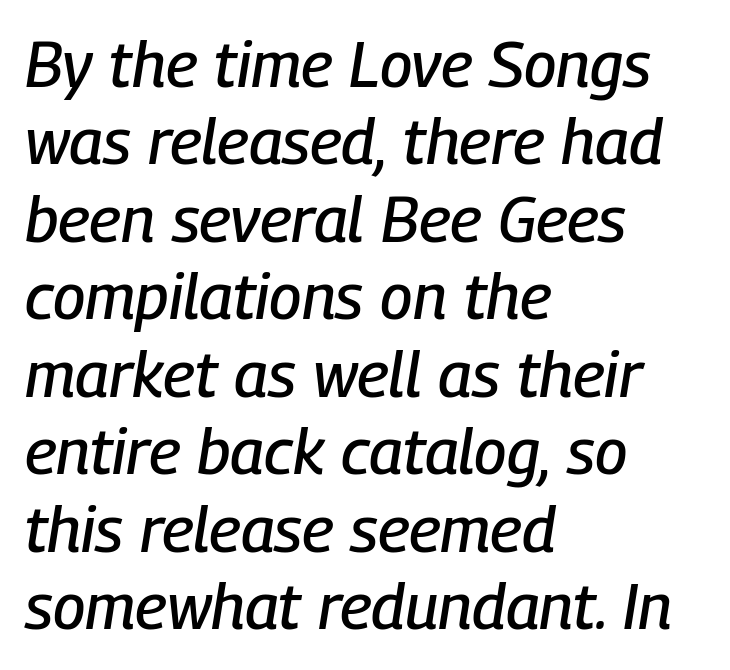
{"italic": "yes", "lean": "right", "slant_degrees": 9, "width": "condensed", "stroke_contrast": "low", "x_height": "medium", "monospaced": "no", "underline": "no", "align": "left", "line_spacing_ratio": 1.21, "letter_spacing": "normal", "letter_spacing_em": 0.0, "glyph_px": 64}
